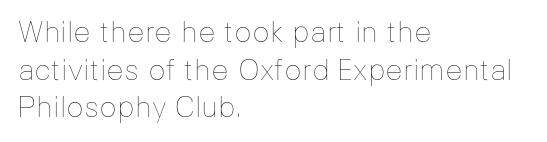
The image shows 29 px thin type, upright; set left-aligned, normal line spacing (1.3x), normal letter spacing, not underlined; low stroke contrast and a medium x-height.
